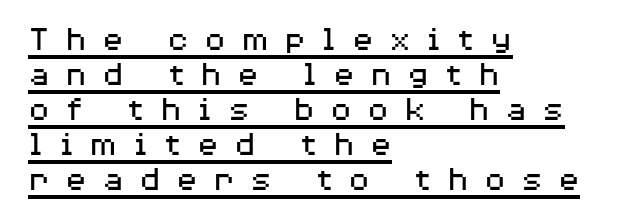
Q: Is the text bold? A: No.
Q: Is the text italic (slanted)? A: No, it is upright.
Q: Is the typeface a serif or a sans-serif typeface? A: Sans-serif.
Q: Is the text underlined? A: Yes.
Q: How is the paragraph aligned? A: Left-aligned.
Q: Is the spacing between letters normal or unusually wide? A: Unusually wide.
Q: Is the spacing between lines tight, normal or loose? A: Tight.
Q: Width (condensed, normal, or wide)? A: Wide.
Q: Stroke contrast? A: Medium.
Q: x-height? A: Medium.
Q: Monospaced? A: No.
